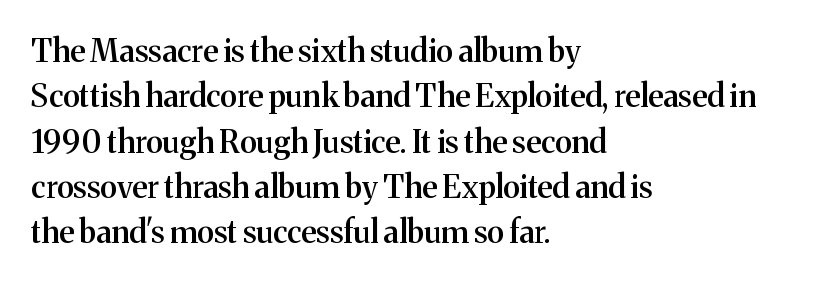
Just letters on the line, the space beneath them empty. Does extra space separate the letters? No, they use regular spacing. Vertically, the passage feels balanced, rows spaced as you'd expect. Does the lettering tilt? It doesn't — this is upright. Summary of weight: moderately heavy, a semibold.
